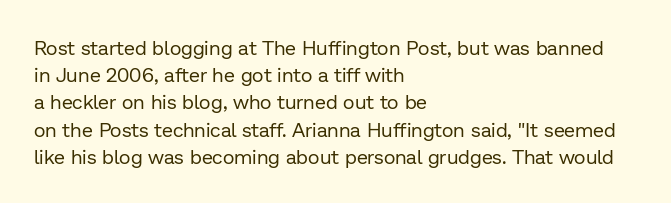
The text block is weighted toward the left margin, trailing off unevenly rightward. Summary of vertical rhythm: regular, with standard interline spacing. Spacing between characters is what you'd get straight out of the box. The letterforms sit at book weight or below.
